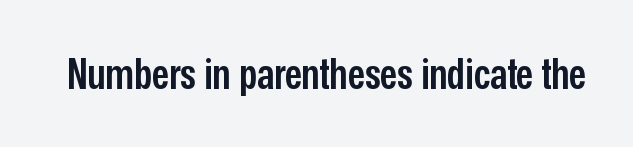
Q: Is the text bold? A: Semi-bold.
Q: Is the text italic (slanted)? A: No, it is upright.
Q: Is the typeface a serif or a sans-serif typeface? A: Sans-serif.
Q: Is the text underlined? A: No.
Q: Is the spacing between letters normal or unusually wide? A: Normal.
Q: Width (condensed, normal, or wide)? A: Condensed.
Q: Stroke contrast? A: Low.
Q: x-height? A: Medium.
Q: Monospaced? A: No.
